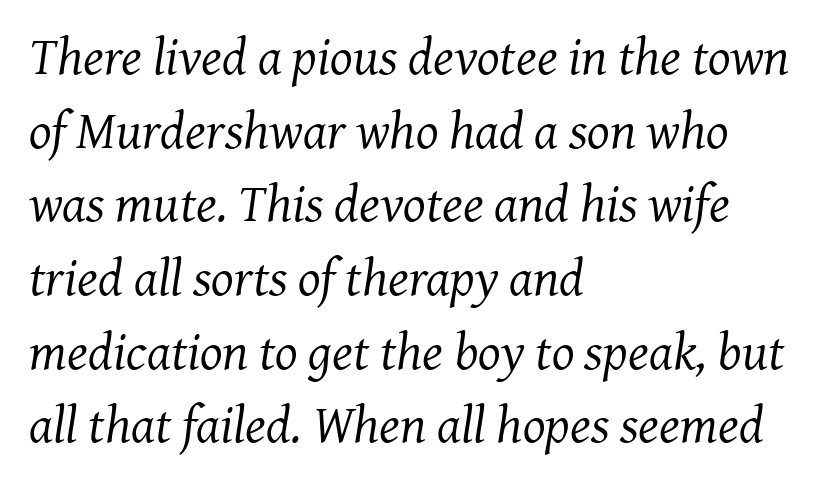
{"serif": "yes", "italic": "yes", "lean": "right", "slant_degrees": 7, "bold": "no", "weight": "regular", "width": "normal", "stroke_contrast": "medium", "x_height": "medium", "monospaced": "no", "underline": "no", "align": "left", "line_spacing": "normal", "line_spacing_ratio": 1.39, "letter_spacing": "normal", "letter_spacing_em": 0.0, "glyph_px": 53}
